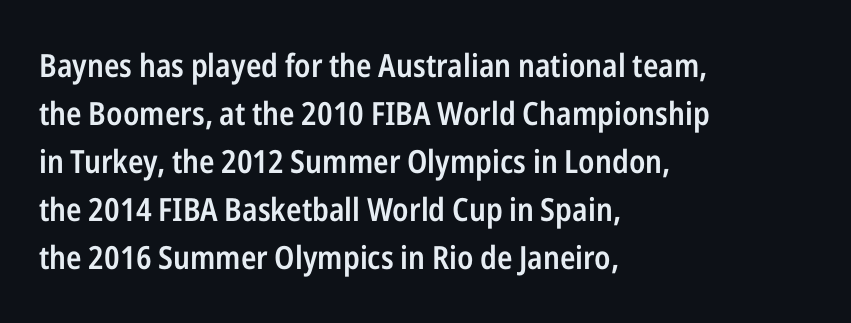
The image shows 32 px semibold, condensed sans-serif type, upright; set left-aligned, normal line spacing (1.5x), normal letter spacing, not underlined; low stroke contrast and a medium x-height.
